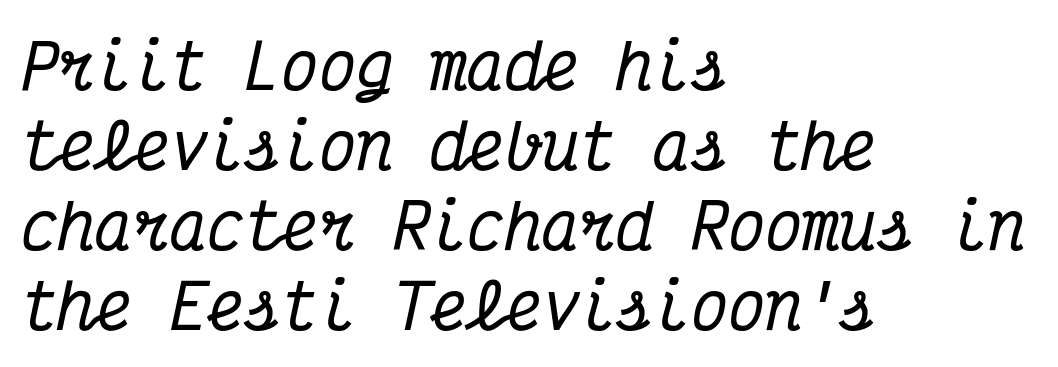
The image shows 62 px condensed serif type, italic (leaning right), monospaced; set left-aligned, normal line spacing (1.29x), normal letter spacing, not underlined; medium stroke contrast and a medium x-height.
